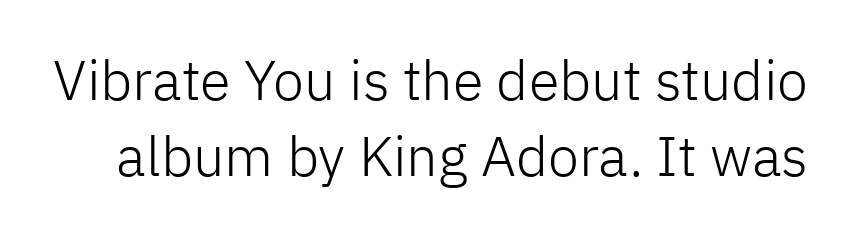
{"serif": "no", "italic": "no", "bold": "no", "weight": "light", "width": "normal", "stroke_contrast": "low", "x_height": "medium", "monospaced": "no", "underline": "no", "line_spacing": "normal", "line_spacing_ratio": 1.35, "letter_spacing": "normal", "letter_spacing_em": 0.0, "glyph_px": 56}
